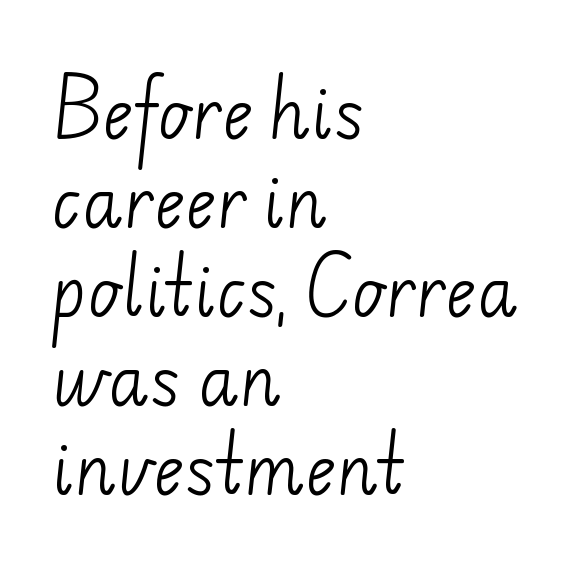
The image shows 66 px light sans-serif type; set left-aligned, normal line spacing (1.35x), normal letter spacing, not underlined; low stroke contrast and a small x-height.
